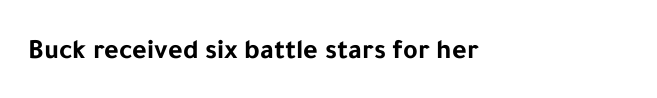
{"serif": "no", "italic": "no", "bold": "yes", "weight": "bold", "width": "normal", "stroke_contrast": "low", "x_height": "medium", "monospaced": "no", "underline": "no", "align": "left", "letter_spacing": "normal", "letter_spacing_em": 0.0, "glyph_px": 28}
